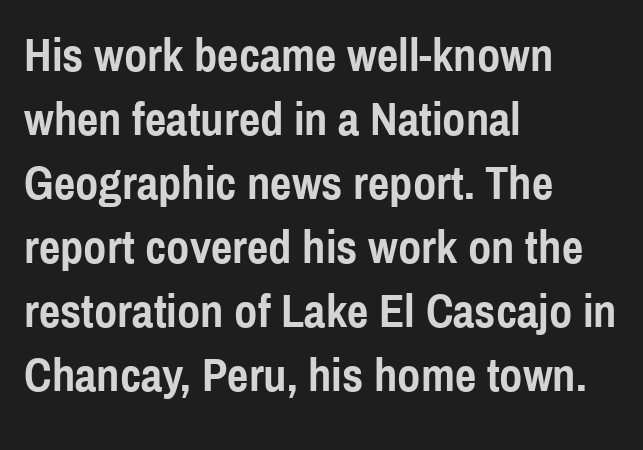
{"serif": "no", "italic": "no", "bold": "yes", "weight": "semibold", "width": "condensed", "x_height": "medium", "monospaced": "no", "underline": "no", "align": "left", "line_spacing": "normal", "line_spacing_ratio": 1.36, "letter_spacing": "normal", "letter_spacing_em": 0.0, "glyph_px": 47}
